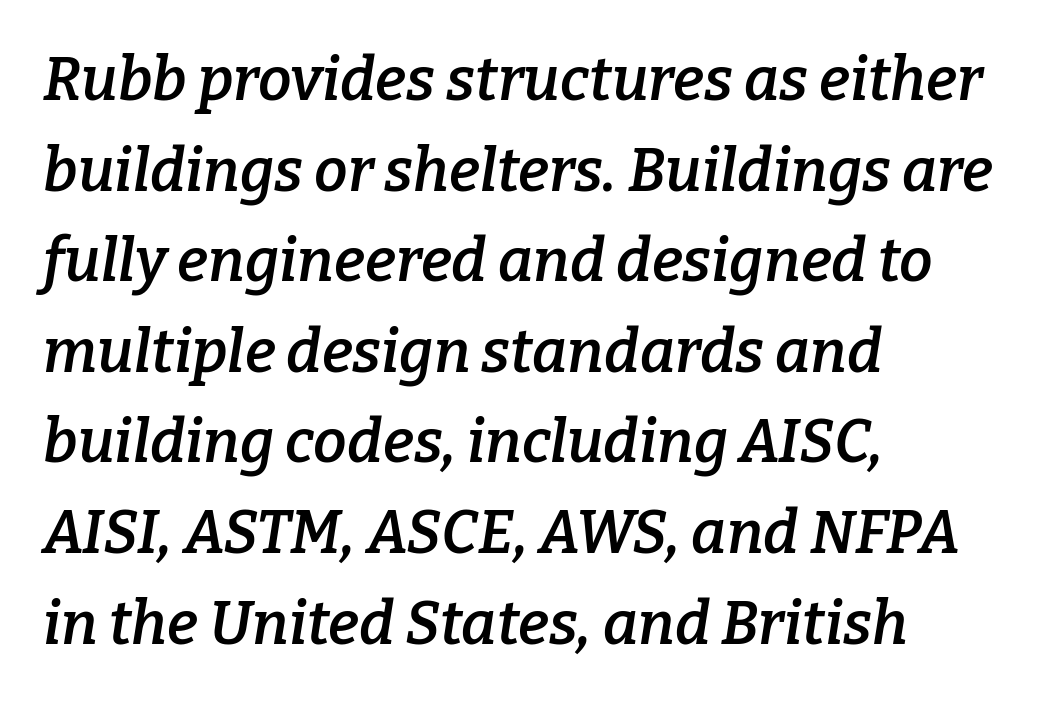
The image shows 60 px semibold serif type, italic (leaning right); set left-aligned, normal line spacing (1.51x), normal letter spacing, not underlined; low stroke contrast and a medium x-height.
